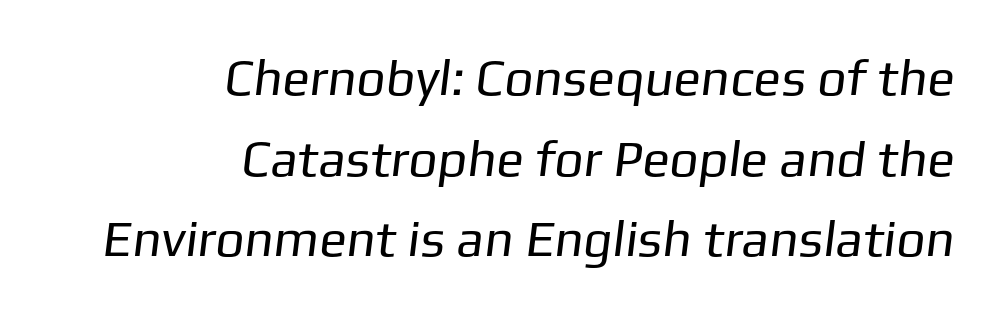
The image shows 51 px regular-weight sans-serif type; set right-aligned, normal line spacing (1.58x), normal letter spacing, not underlined; low stroke contrast and a medium x-height.
